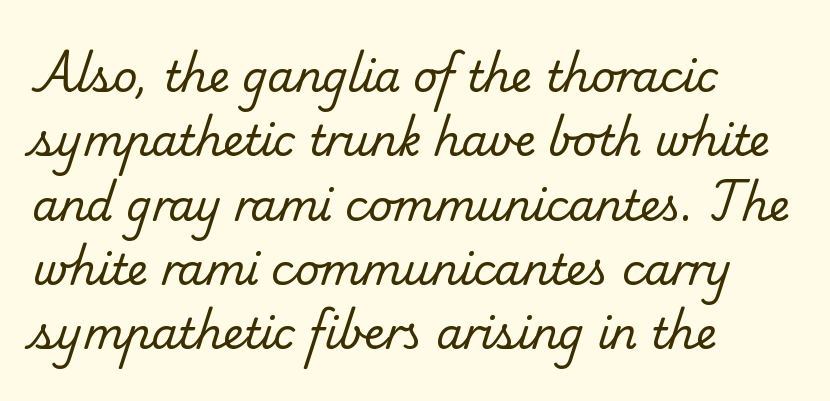
The image shows 42 px regular-weight serif type; set left-aligned, normal line spacing (1.53x), normal letter spacing, not underlined; low stroke contrast and a small x-height.
